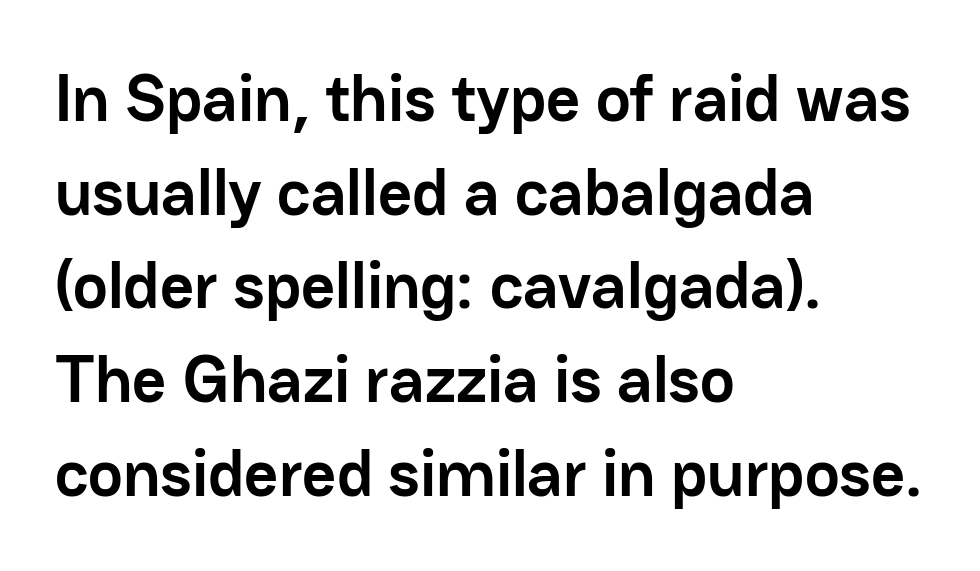
{"serif": "no", "italic": "no", "bold": "yes", "weight": "semibold", "width": "normal", "stroke_contrast": "low", "x_height": "medium", "monospaced": "no", "underline": "no", "align": "left", "line_spacing": "normal", "line_spacing_ratio": 1.42, "letter_spacing": "normal", "letter_spacing_em": 0.0, "glyph_px": 66}
